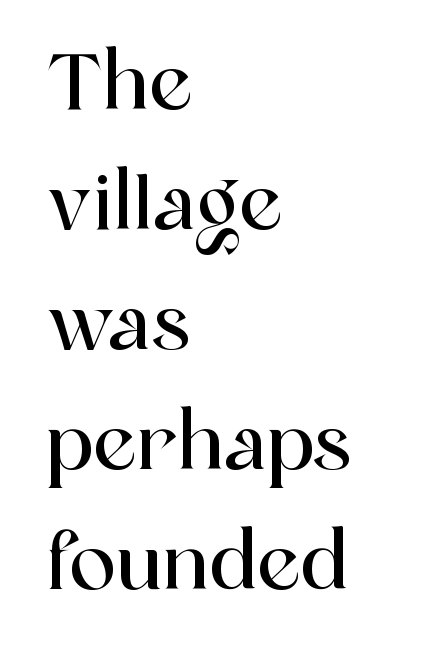
The image shows 78 px serif type, upright; set left-aligned, normal line spacing (1.54x), normal letter spacing, not underlined; a medium x-height.
